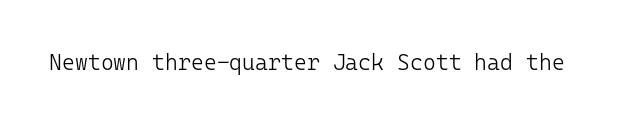
The space directly below the letters is spotless. Quick note: not italic, upright. The line texture is even and compact thanks to regular tracking. These glyphs show unthickened strokes, regular width or finer.
